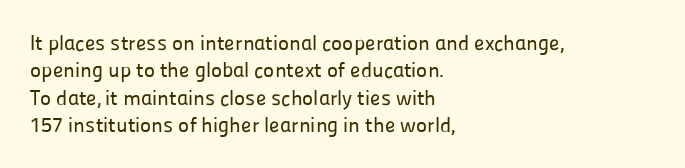
You could call the tracking neutral — neither tight nor loose. Honestly, there is no underline to notice here at all. This is roman type, the default non-slanted kind. Compared with a centered layout, this one pins lines to the left instead. Interline gaps are of average width in this sample.
